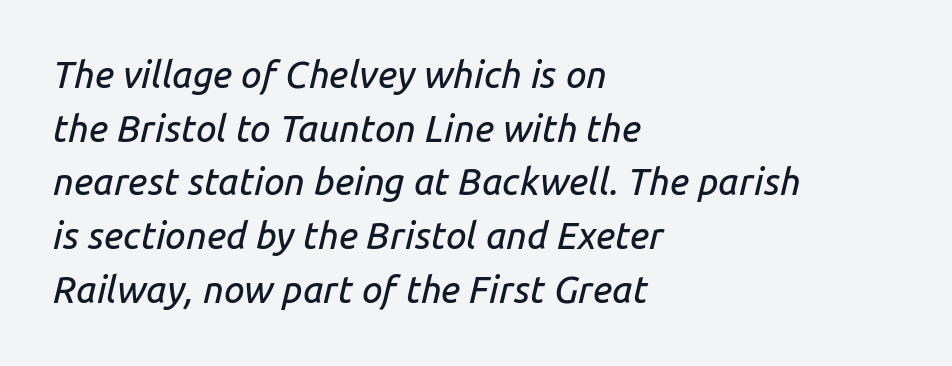
{"italic": "yes", "lean": "right", "slant_degrees": 14, "width": "normal", "stroke_contrast": "low", "x_height": "medium", "monospaced": "no", "underline": "no", "align": "left", "line_spacing": "normal", "line_spacing_ratio": 1.45, "letter_spacing": "normal", "letter_spacing_em": 0.0, "glyph_px": 37}
